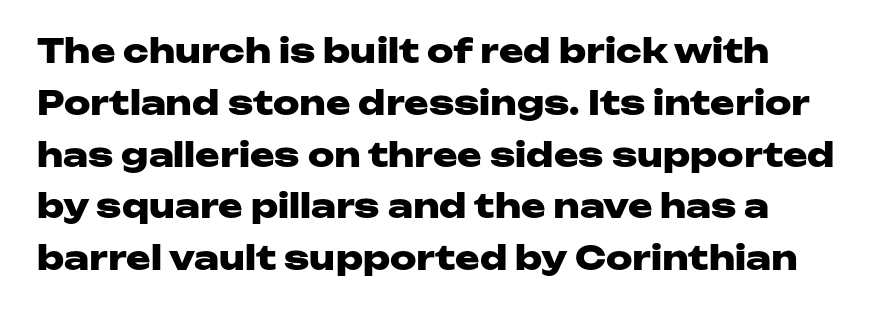
The image shows 33 px heavy, wide sans-serif type, upright; set normal line spacing (1.57x), normal letter spacing, not underlined; low stroke contrast and a medium x-height.
